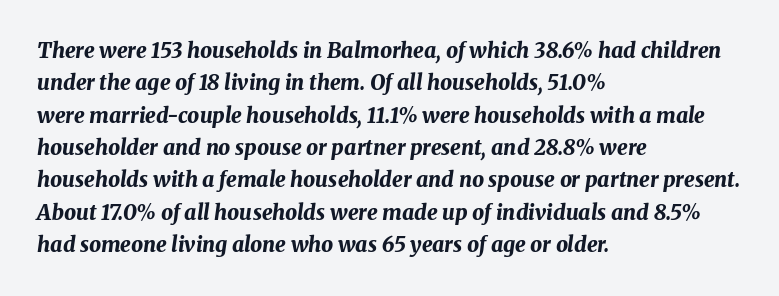
Its strokes are broad and dark, the hallmark of bold type. The passage shown leans; its letterforms are oblique. Notice how descenders clear the ascenders below comfortably — that's standard leading. The letterforms sit shoulder to shoulder at normal distance. Typeset ragged right — the left edge is the straight one. Decoration check: the copy has no underline.
